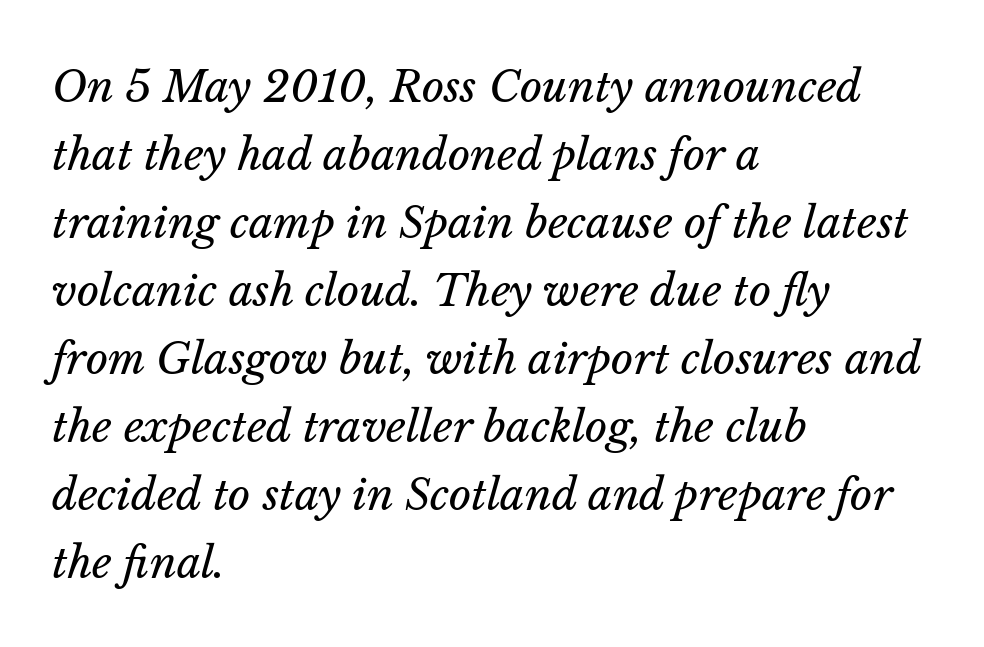
{"italic": "yes", "lean": "right", "slant_degrees": 14, "bold": "no", "weight": "regular", "width": "normal", "stroke_contrast": "low", "x_height": "medium", "monospaced": "no", "underline": "no", "align": "left", "line_spacing": "normal", "line_spacing_ratio": 1.58, "letter_spacing": "normal", "letter_spacing_em": 0.0, "glyph_px": 43}
